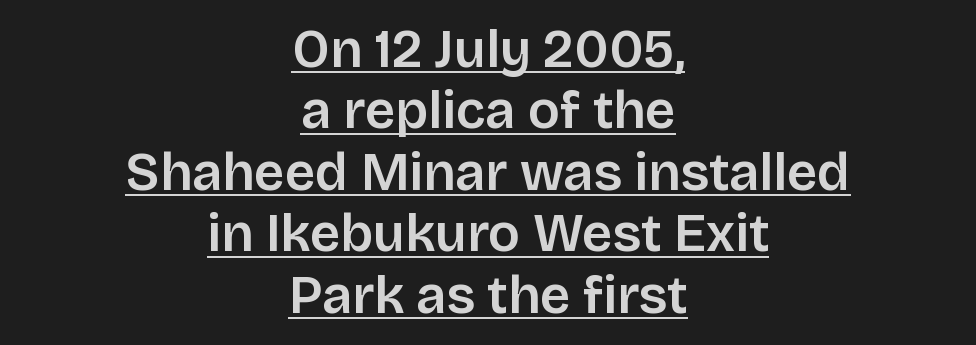
Looks like someone drew a line under every word here. Note the varied advance widths — an 'i' is clearly narrower than an 'm'. The setting favours the middle, as headings and verse often do. A typesetter would label this face a sans. Nobody touched the tracking dial on this one.
